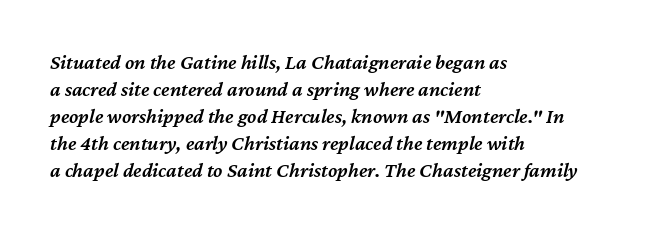
{"italic": "yes", "lean": "right", "slant_degrees": 12, "bold": "semi", "underline": "no", "align": "left", "line_spacing": "normal", "line_spacing_ratio": 1.28, "letter_spacing": "normal", "letter_spacing_em": 0.0, "glyph_px": 21}
